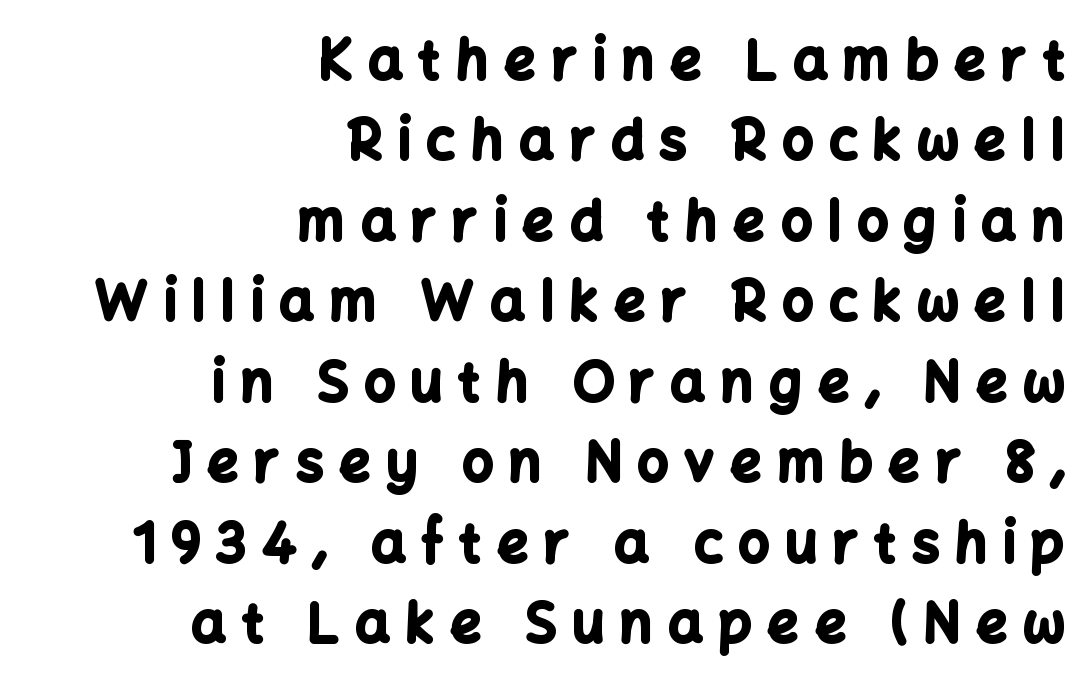
Leading: standard. Display-style spreading of the glyphs; the letterfit is very open. The letters are bold, with thick, heavy strokes. Underlining? Definitely not there. Each letter keeps its own natural width here, so spacing adapts to shape. The text block is weighted toward the right margin, trailing off unevenly leftward.
